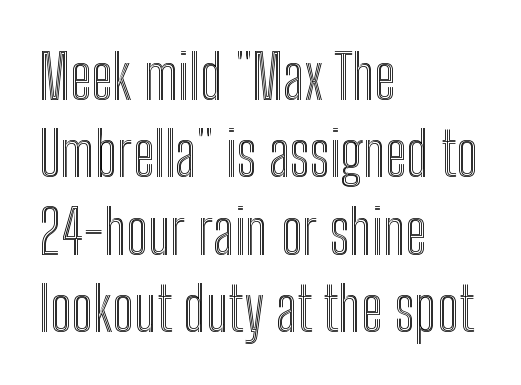
The image shows 61 px condensed type, upright; set left-aligned, normal line spacing (1.27x), normal letter spacing, not underlined; a medium x-height.
